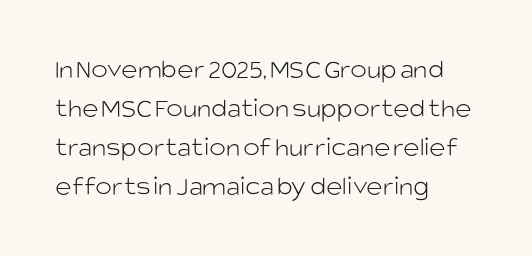
Q: Is the text bold? A: No.
Q: Is the text italic (slanted)? A: No, it is upright.
Q: Is the typeface a serif or a sans-serif typeface? A: Sans-serif.
Q: Is the text underlined? A: No.
Q: How is the paragraph aligned? A: Left-aligned.
Q: Is the spacing between letters normal or unusually wide? A: Normal.
Q: Is the spacing between lines tight, normal or loose? A: Normal.
Q: Width (condensed, normal, or wide)? A: Normal.
Q: Stroke contrast? A: Low.
Q: x-height? A: Large.
Q: Monospaced? A: No.
